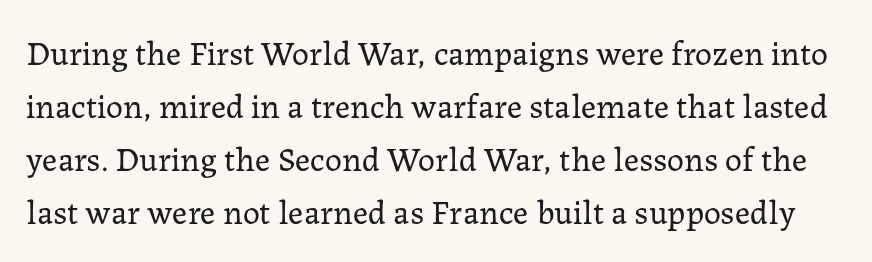
The image shows 34 px regular-weight serif type, upright; set normal line spacing (1.56x), normal letter spacing, not underlined; low stroke contrast and a medium x-height.
